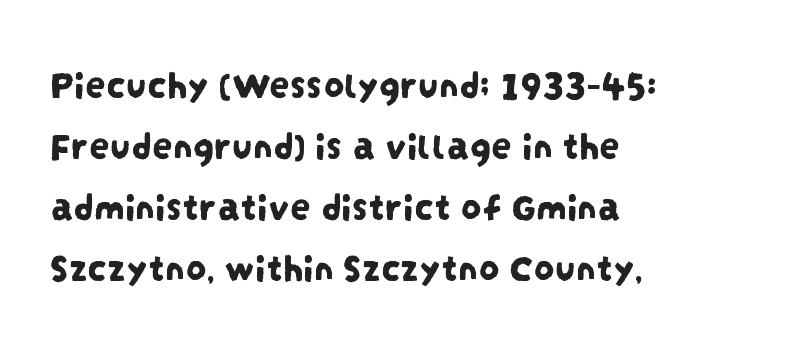
{"serif": "no", "width": "condensed", "stroke_contrast": "low", "x_height": "large", "monospaced": "no", "underline": "no", "align": "left", "line_spacing": "normal", "line_spacing_ratio": 1.49, "letter_spacing": "normal", "letter_spacing_em": 0.0, "glyph_px": 41}
